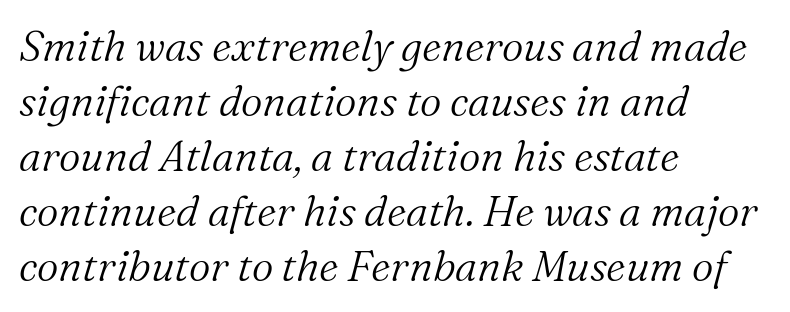
Q: Is the text bold? A: No.
Q: Is the text italic (slanted)? A: Yes, it leans right by about 16 degrees.
Q: Is the typeface a serif or a sans-serif typeface? A: Serif.
Q: Is the text underlined? A: No.
Q: How is the paragraph aligned? A: Left-aligned.
Q: Is the spacing between letters normal or unusually wide? A: Normal.
Q: Is the spacing between lines tight, normal or loose? A: Normal.
Q: Width (condensed, normal, or wide)? A: Normal.
Q: Stroke contrast? A: Medium.
Q: x-height? A: Medium.
Q: Monospaced? A: No.
